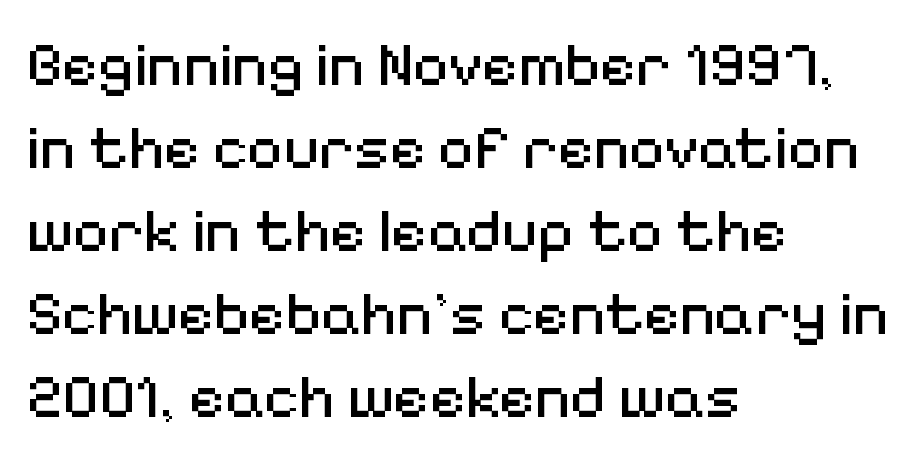
The image shows 62 px regular-weight sans-serif type, upright; set left-aligned, normal line spacing (1.34x), normal letter spacing, not underlined; medium stroke contrast and a medium x-height.
